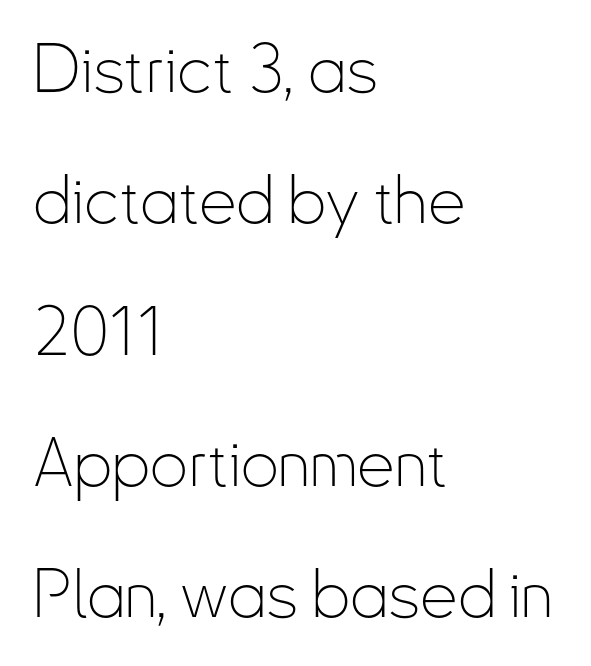
The image shows 67 px thin, condensed sans-serif type, upright; set left-aligned, loose line spacing (1.96x), normal letter spacing, not underlined; low stroke contrast and a small x-height.
